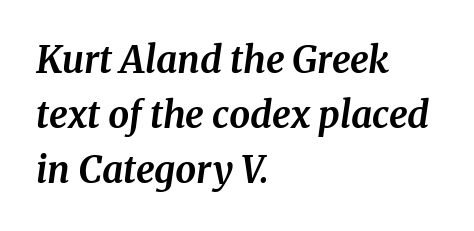
The image shows 37 px bold serif type, italic (leaning right); set left-aligned, normal line spacing (1.49x), normal letter spacing, not underlined; medium stroke contrast and a medium x-height.
